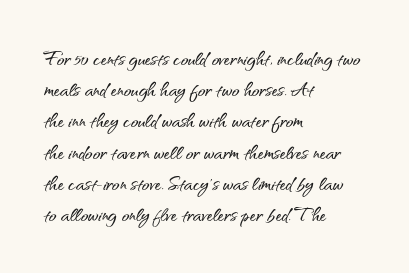
{"underline": "no", "align": "left", "line_spacing": "normal", "line_spacing_ratio": 1.25, "letter_spacing": "normal", "letter_spacing_em": 0.0, "glyph_px": 25}
